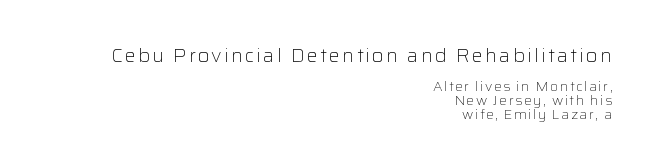
The image shows 20 px text type, upright; set right-aligned, tight line spacing (1.0x), not underlined; the first (top) block is 1.43x larger.
